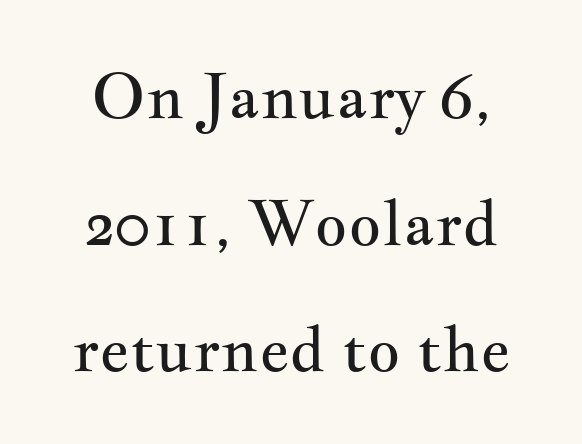
The image shows 63 px regular-weight, wide serif type, upright; set loose line spacing (2.01x), normal letter spacing, not underlined; medium stroke contrast and a small x-height.
